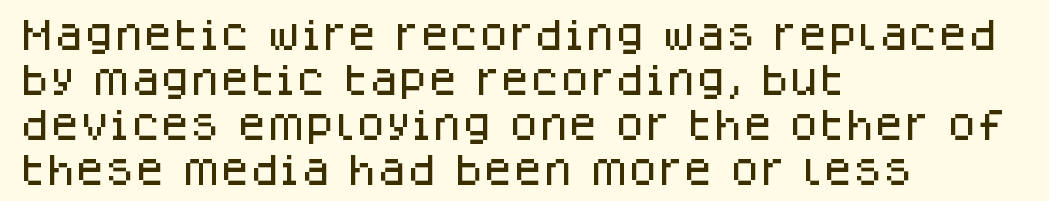
The image shows 34 px sans-serif type, upright; set left-aligned, normal line spacing (1.32x), normal letter spacing, not underlined; low stroke contrast and a large x-height.
